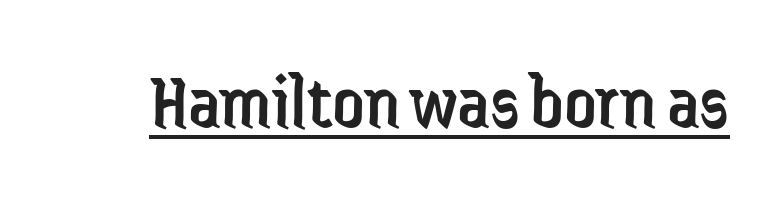
{"serif": "no", "italic": "no", "bold": "no", "weight": "regular", "width": "condensed", "stroke_contrast": "low", "x_height": "medium", "monospaced": "no", "underline": "yes", "letter_spacing": "normal", "letter_spacing_em": 0.0, "glyph_px": 79}
